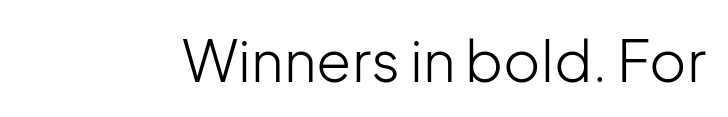
{"serif": "no", "italic": "no", "bold": "no", "weight": "light", "width": "normal", "stroke_contrast": "low", "x_height": "medium", "monospaced": "no", "underline": "no", "letter_spacing": "normal", "letter_spacing_em": 0.0, "glyph_px": 57}
